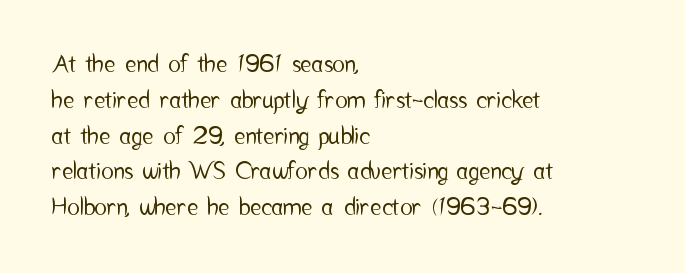
{"italic": "no", "underline": "no", "align": "left", "line_spacing": "normal", "line_spacing_ratio": 1.49, "letter_spacing": "normal", "letter_spacing_em": 0.0, "glyph_px": 24}
